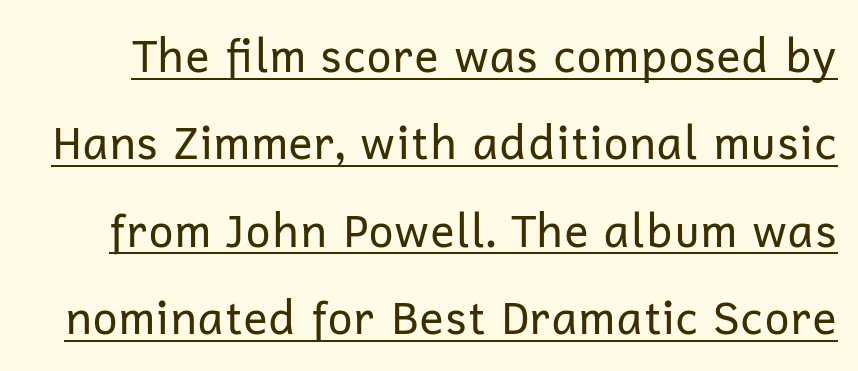
{"serif": "no", "italic": "no", "bold": "no", "weight": "regular", "width": "normal", "stroke_contrast": "low", "x_height": "medium", "monospaced": "no", "underline": "yes", "line_spacing": "loose", "line_spacing_ratio": 1.94, "letter_spacing": "normal", "letter_spacing_em": 0.0, "glyph_px": 45}
